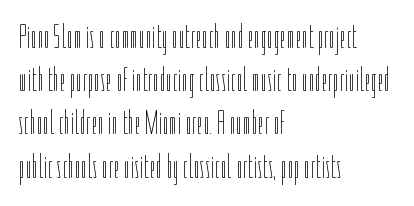
Lines of text with bare space underneath. The passage shown is typed in a proportional face where columns would drift. Where is the straight margin? On the left. Does the leading feel generous? No, just average. Glyph-to-glyph distance matches everyday printed text. Weight: in the light-to-regular range.
